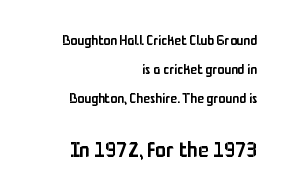
Q: Is the text bold? A: Semi-bold.
Q: Is the text italic (slanted)? A: No, it is upright.
Q: Is the text underlined? A: No.
Q: How is the paragraph aligned? A: Right-aligned.
Q: Is the spacing between letters normal or unusually wide? A: Normal.
Q: Is the spacing between lines tight, normal or loose? A: Loose.
Q: Which block of text is set in a larger size, the first (top) or the second (bottom)? A: The second (bottom) one.
